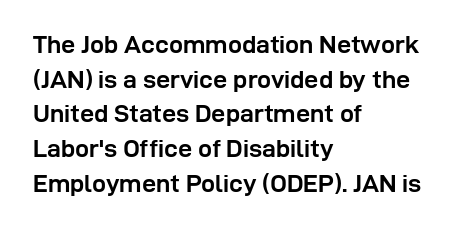
{"italic": "no", "bold": "yes", "underline": "no", "align": "left", "line_spacing": "normal", "line_spacing_ratio": 1.39, "letter_spacing": "normal", "letter_spacing_em": 0.0, "glyph_px": 25}
